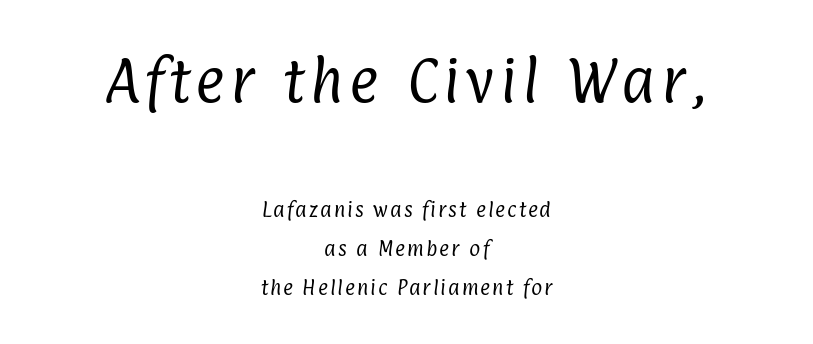
{"serif": "no", "bold": "no", "weight": "regular", "width": "condensed", "stroke_contrast": "low", "x_height": "medium", "monospaced": "no", "underline": "no", "align": "center", "line_spacing": "loose", "line_spacing_ratio": 2.27, "larger_block": "first", "size_ratio": 2.94, "glyph_px": 50}
